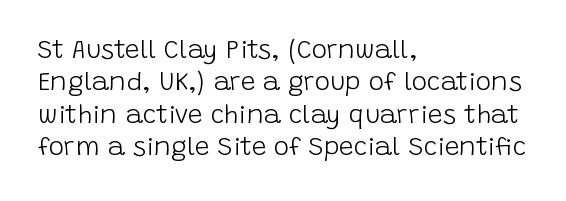
The image shows 26 px text type, upright; set left-aligned, normal line spacing (1.25x), normal letter spacing, not underlined.
